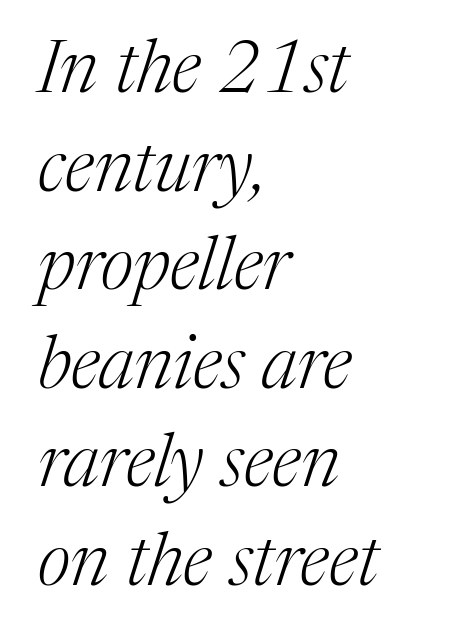
The image shows 73 px light serif type, italic (leaning right); set left-aligned, normal line spacing (1.35x), normal letter spacing, not underlined; medium stroke contrast and a medium x-height.
